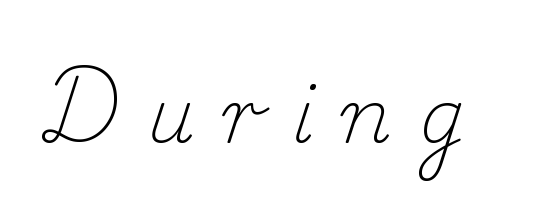
Honestly, there is no underline to notice here at all. Are there feet on the stems? There are — it's a serif. Proportional: the letters do not fall into vertical columns. Here the glyphs are tracked loosely, breaking word shapes into spaced letters. The letterforms sit at book weight or below.
